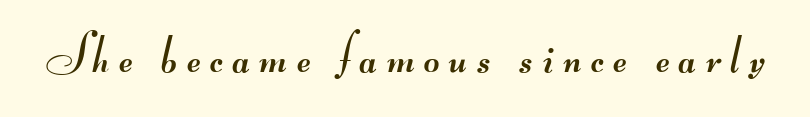
{"serif": "no", "bold": "no", "weight": "regular", "width": "wide", "stroke_contrast": "medium", "monospaced": "no", "underline": "no", "glyph_px": 54}
